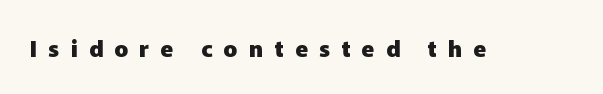
Q: Is the text bold? A: Yes.
Q: Is the text italic (slanted)? A: No, it is upright.
Q: Is the text underlined? A: No.
Q: Is the spacing between letters normal or unusually wide? A: Unusually wide.
